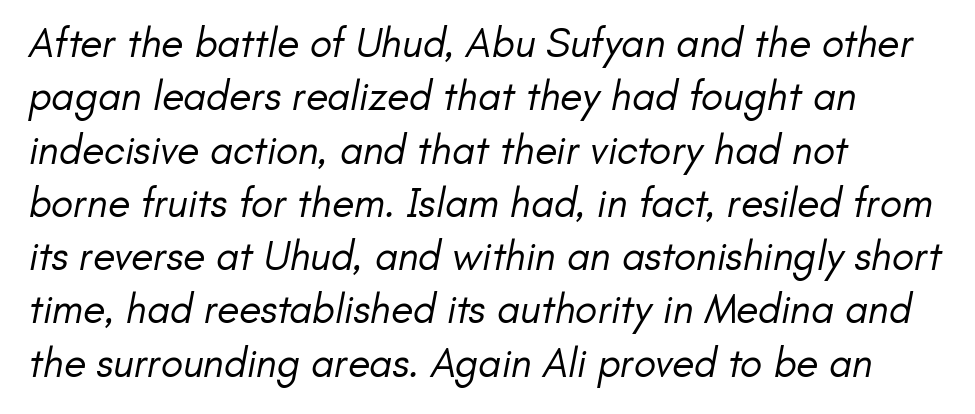
Q: Is the text bold? A: No.
Q: Is the typeface a serif or a sans-serif typeface? A: Sans-serif.
Q: Is the text underlined? A: No.
Q: How is the paragraph aligned? A: Left-aligned.
Q: Is the spacing between letters normal or unusually wide? A: Normal.
Q: Is the spacing between lines tight, normal or loose? A: Normal.
Q: Width (condensed, normal, or wide)? A: Normal.
Q: Stroke contrast? A: Low.
Q: x-height? A: Small.
Q: Monospaced? A: No.
